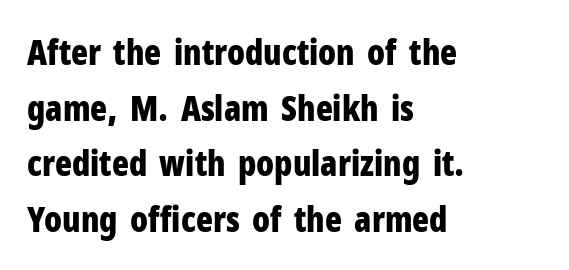
The image shows 35 px bold, condensed sans-serif type, upright; set left-aligned, normal line spacing (1.59x), normal letter spacing, not underlined; low stroke contrast and a medium x-height.
